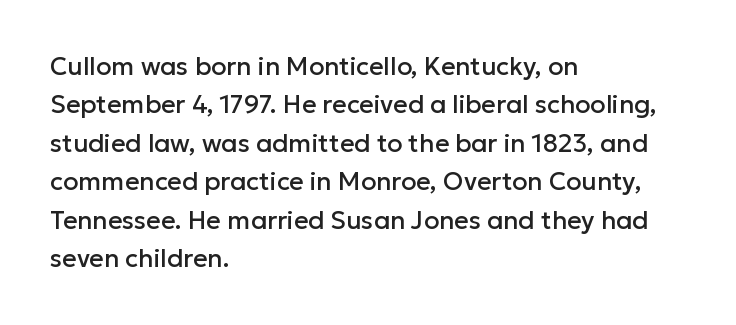
Q: Is the text italic (slanted)? A: No, it is upright.
Q: Is the text underlined? A: No.
Q: How is the paragraph aligned? A: Left-aligned.
Q: Is the spacing between letters normal or unusually wide? A: Normal.
Q: Is the spacing between lines tight, normal or loose? A: Normal.
